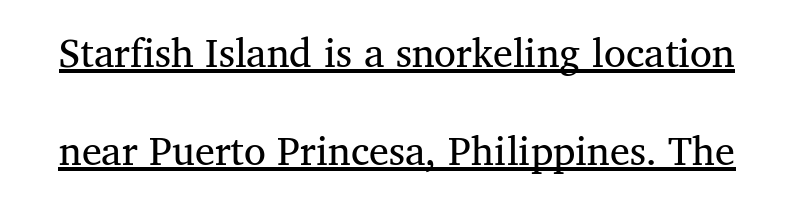
Q: Is the text bold? A: No.
Q: Is the typeface a serif or a sans-serif typeface? A: Serif.
Q: Is the text underlined? A: Yes.
Q: Is the spacing between letters normal or unusually wide? A: Normal.
Q: Is the spacing between lines tight, normal or loose? A: Loose.
Q: Width (condensed, normal, or wide)? A: Normal.
Q: Stroke contrast? A: Medium.
Q: x-height? A: Medium.
Q: Monospaced? A: No.
